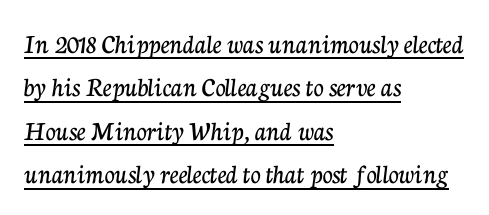
How would I describe the line gaps? Plain and ordinary. The rendering keeps characters at their native spacing. These lines are set flush left with a ragged right edge. Little horizontal feet cap the strokes, marking this as serif type.
